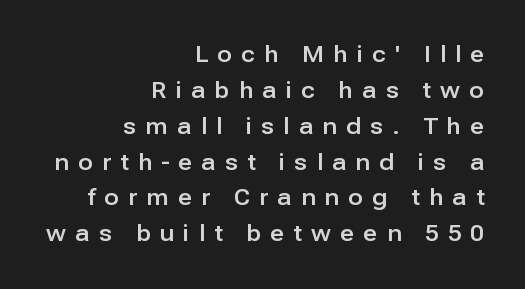
The image shows 22 px text type, upright; set right-aligned, normal line spacing (1.63x), unusually wide letter spacing (+0.42 em), not underlined.
